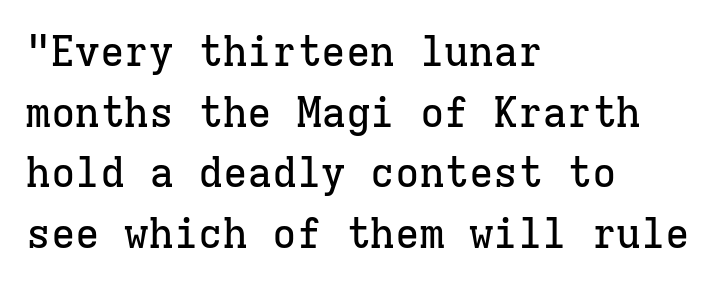
Q: Is the text italic (slanted)? A: No, it is upright.
Q: Is the typeface a serif or a sans-serif typeface? A: Serif.
Q: Is the text underlined? A: No.
Q: How is the paragraph aligned? A: Left-aligned.
Q: Is the spacing between letters normal or unusually wide? A: Normal.
Q: Is the spacing between lines tight, normal or loose? A: Normal.
Q: Width (condensed, normal, or wide)? A: Normal.
Q: Stroke contrast? A: Low.
Q: x-height? A: Medium.
Q: Monospaced? A: Yes.
